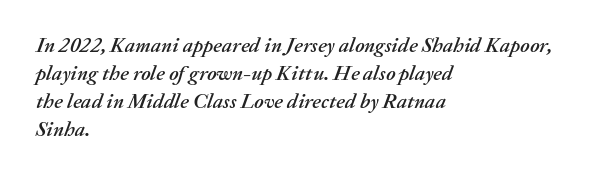
The image shows 21 px text type, italic (leaning right); set left-aligned, normal line spacing (1.34x), normal letter spacing, not underlined.
